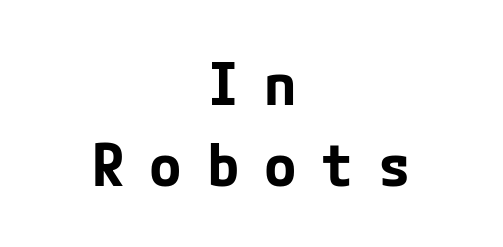
The paragraph has two soft edges and a firm central axis. The area under the type is left untouched. The letters carry no serifs — their stems end cleanly without finishing strokes. The letters are spread apart with noticeably loose tracking. Is the type bold? Yes — the strokes are clearly thick and heavy. The lettering stays uniformly vertical, giving the passage a roman look.
